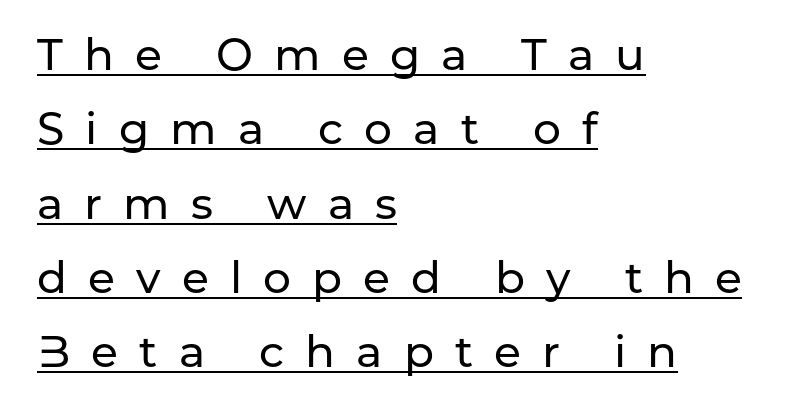
Q: Is the text italic (slanted)? A: No, it is upright.
Q: Is the typeface a serif or a sans-serif typeface? A: Sans-serif.
Q: Is the text underlined? A: Yes.
Q: How is the paragraph aligned? A: Left-aligned.
Q: Is the spacing between letters normal or unusually wide? A: Unusually wide.
Q: Is the spacing between lines tight, normal or loose? A: Normal.
Q: Width (condensed, normal, or wide)? A: Normal.
Q: Stroke contrast? A: Low.
Q: x-height? A: Medium.
Q: Monospaced? A: No.
